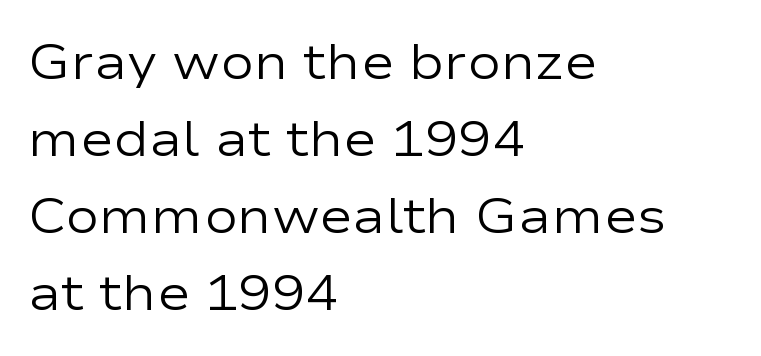
{"serif": "no", "italic": "no", "bold": "no", "weight": "regular", "width": "wide", "stroke_contrast": "low", "x_height": "medium", "monospaced": "no", "underline": "no", "align": "left", "line_spacing": "normal", "line_spacing_ratio": 1.54, "letter_spacing": "normal", "letter_spacing_em": 0.0, "glyph_px": 50}
